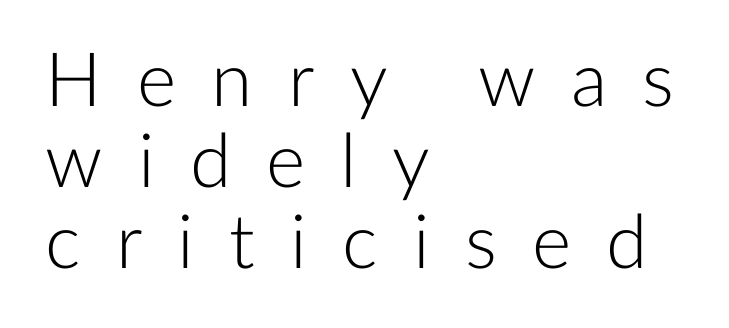
The letters advance in unequal steps, a hallmark of proportional type. Observe the wide spacing: letters keep a clear distance from each other. The string is rendered with underlining switched off. Very little white space separates one row of letters from the next. The ragged edge is on the right, which tells us the setting is flush left.
